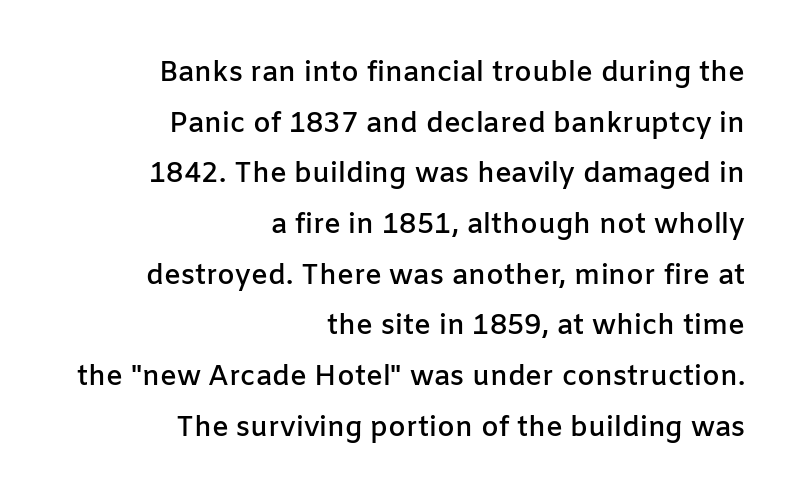
Unmarked baselines from the first word to the last. The typesetter chose a ragged-left arrangement here. You could call the tracking neutral — neither tight nor loose. No italicization has been applied; the sample stays upright.
